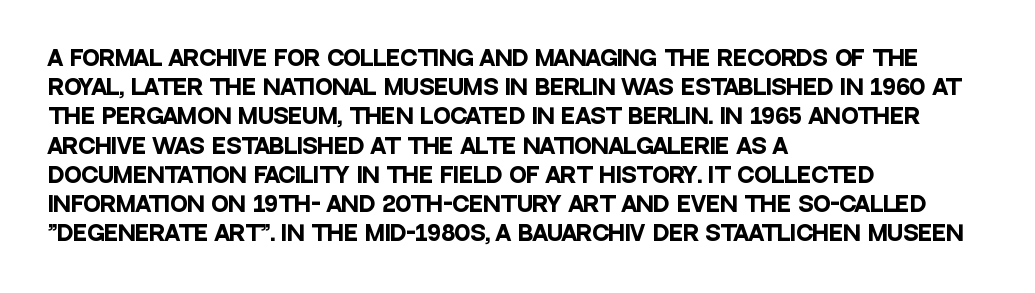
The image shows 21 px bold type, upright; set left-aligned, normal line spacing (1.39x), normal letter spacing, not underlined.
